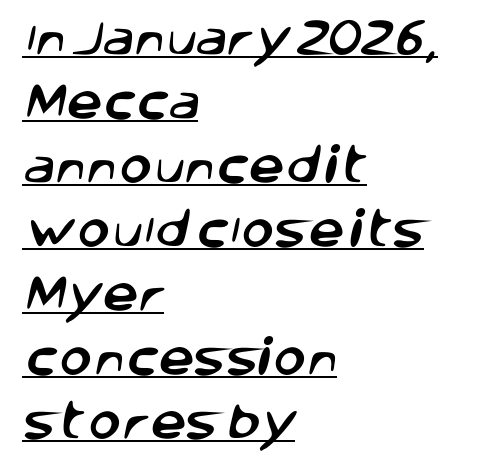
Q: Is the typeface a serif or a sans-serif typeface? A: Sans-serif.
Q: Is the text underlined? A: Yes.
Q: How is the paragraph aligned? A: Left-aligned.
Q: Is the spacing between letters normal or unusually wide? A: Normal.
Q: Is the spacing between lines tight, normal or loose? A: Normal.
Q: Width (condensed, normal, or wide)? A: Normal.
Q: Stroke contrast? A: Low.
Q: x-height? A: Large.
Q: Monospaced? A: No.
